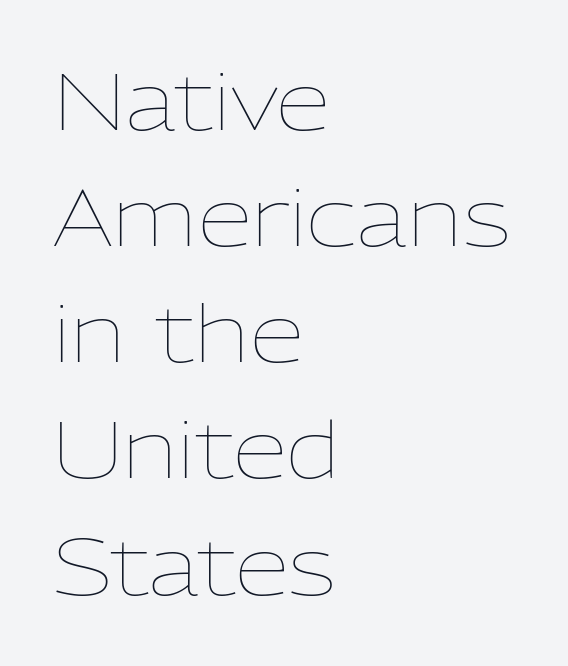
The image shows 79 px thin type, upright; set left-aligned, normal line spacing (1.47x), normal letter spacing, not underlined; low stroke contrast and a medium x-height.
